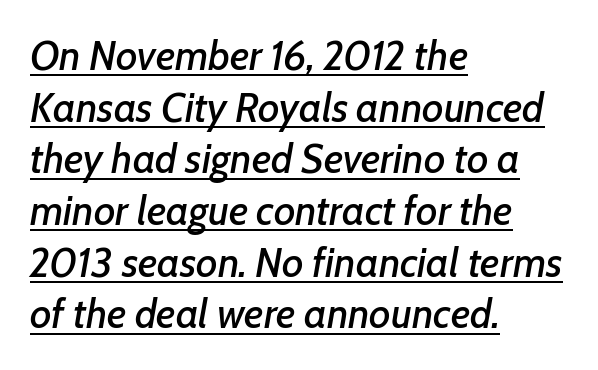
{"italic": "yes", "lean": "right", "slant_degrees": 7, "width": "normal", "stroke_contrast": "low", "x_height": "medium", "monospaced": "no", "underline": "yes", "align": "left", "line_spacing": "normal", "line_spacing_ratio": 1.26, "letter_spacing": "normal", "letter_spacing_em": 0.0, "glyph_px": 41}
